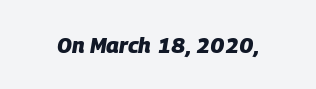
The image shows 22 px bold type, italic (leaning right); set normal letter spacing, not underlined.
